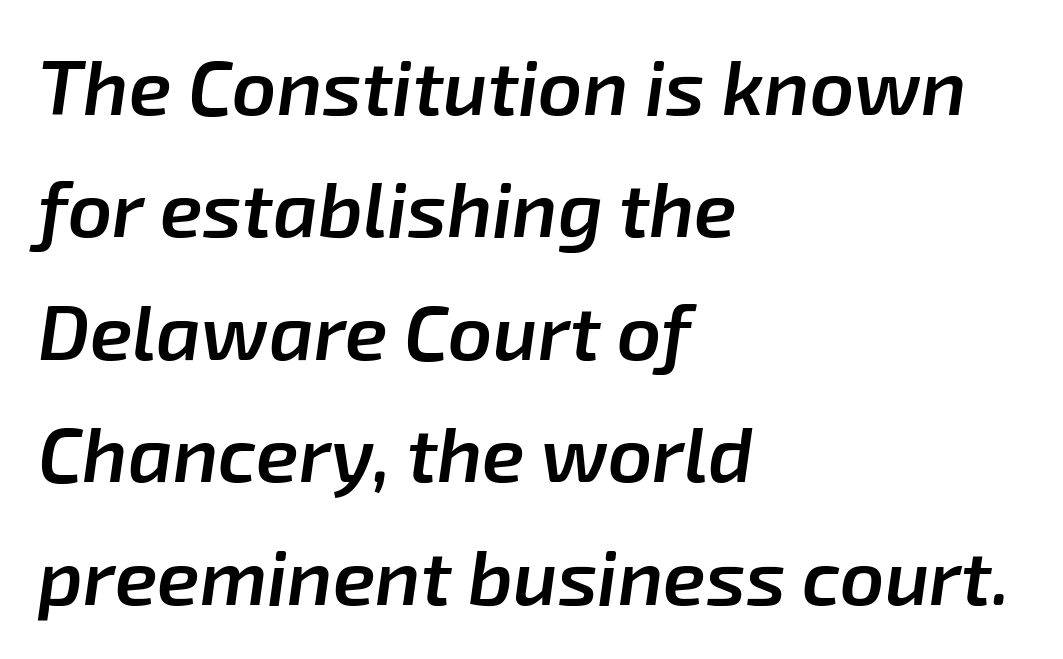
The image shows 77 px semibold type, italic (leaning right); set left-aligned, normal line spacing (1.59x), normal letter spacing, not underlined; low stroke contrast and a medium x-height.
